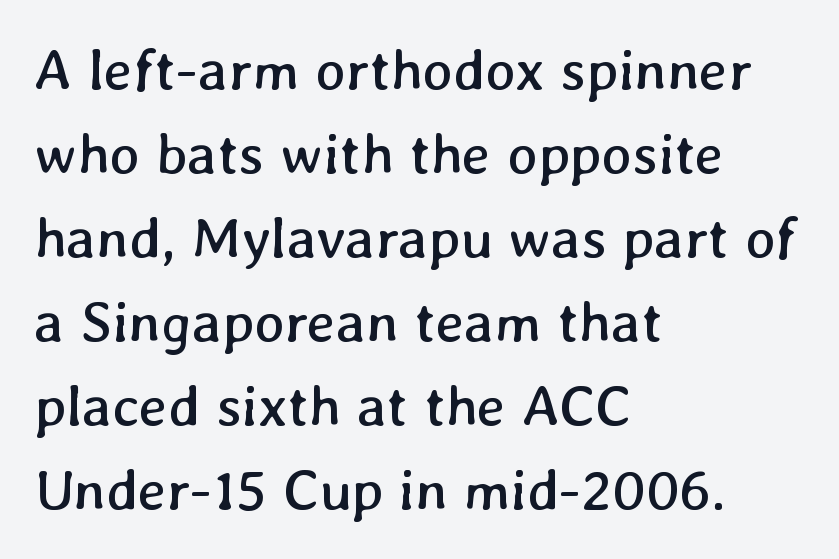
The image shows 58 px regular-weight type; set left-aligned, normal line spacing (1.45x), normal letter spacing, not underlined; low stroke contrast and a medium x-height.
